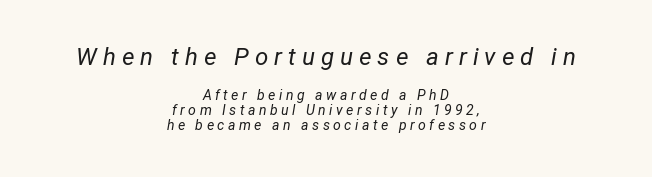
Plain, unruled lines of type. If you drew a line through each stem, it would be angled. Teacher's note: observe the equal gaps on both sides — that is centered alignment. Successive baselines arrive quickly, one right under another.
